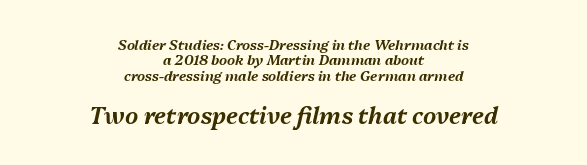
The image shows 23 px text type, italic (leaning right); set centered, tight line spacing (1.09x), normal letter spacing, not underlined; the second (bottom) block is 1.64x larger.
